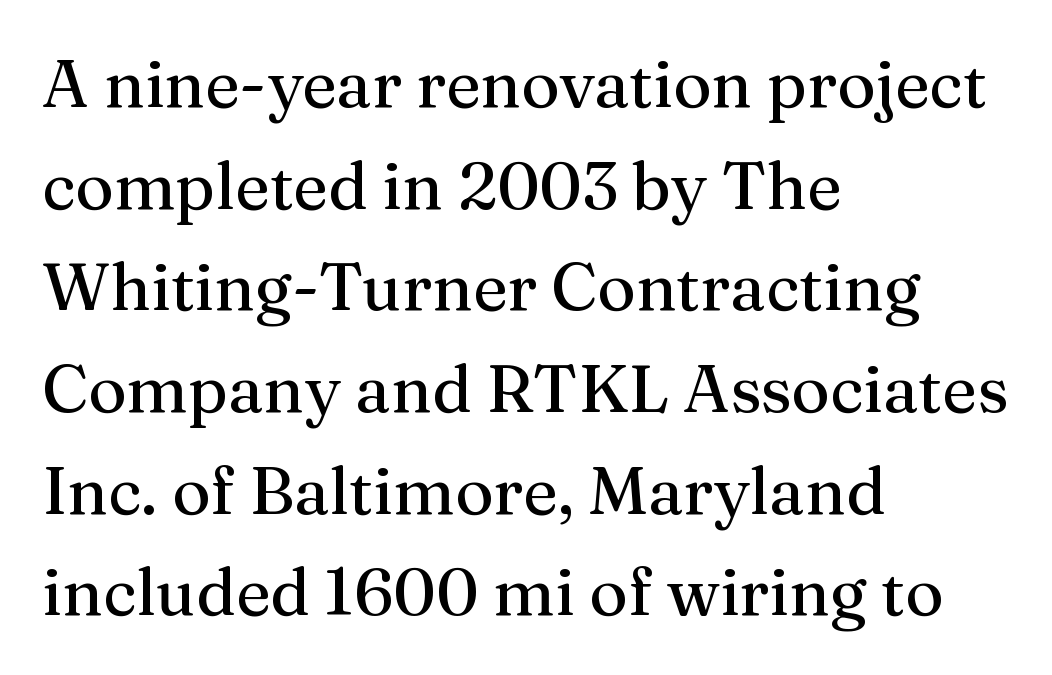
{"serif": "yes", "italic": "no", "width": "normal", "stroke_contrast": "medium", "x_height": "medium", "monospaced": "no", "underline": "no", "align": "left", "line_spacing": "normal", "line_spacing_ratio": 1.54, "letter_spacing": "normal", "letter_spacing_em": 0.0, "glyph_px": 66}
